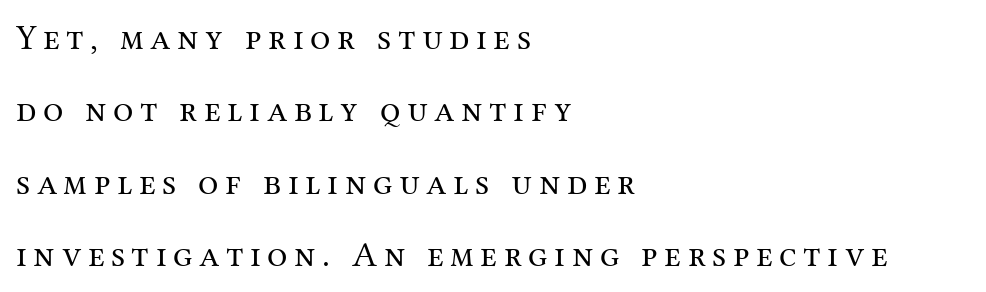
Q: Is the text bold? A: No.
Q: Is the text italic (slanted)? A: No, it is upright.
Q: Is the typeface a serif or a sans-serif typeface? A: Serif.
Q: Is the text underlined? A: No.
Q: How is the paragraph aligned? A: Left-aligned.
Q: Is the spacing between lines tight, normal or loose? A: Loose.
Q: Width (condensed, normal, or wide)? A: Normal.
Q: Stroke contrast? A: Medium.
Q: x-height? A: Medium.
Q: Monospaced? A: No.
